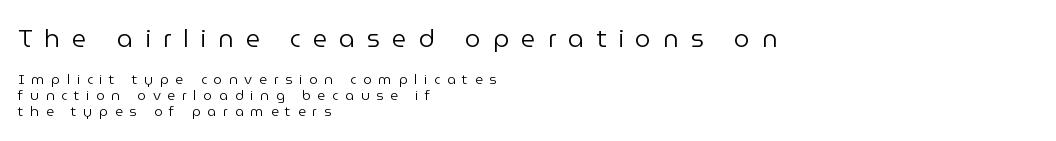
This block would grow much taller if given ordinary leading; it's compressed now. This sample uses expanded letter spacing, leaving extra air between glyphs. Quick note: underline off. Ascenders rise straight up at ninety degrees. The ragged edge is on the right, which tells us the setting is flush left. Top chunk: large. Bottom chunk: small.
